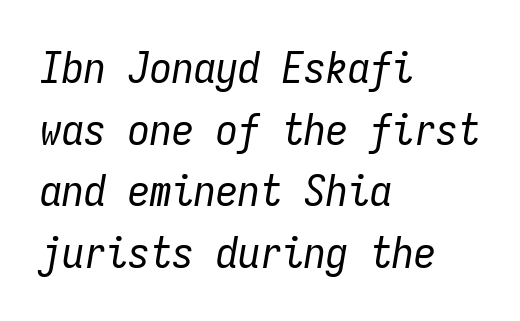
The image shows 44 px regular-weight, condensed type, italic (leaning right), monospaced; set left-aligned, normal line spacing (1.4x), normal letter spacing, not underlined; low stroke contrast and a medium x-height.
